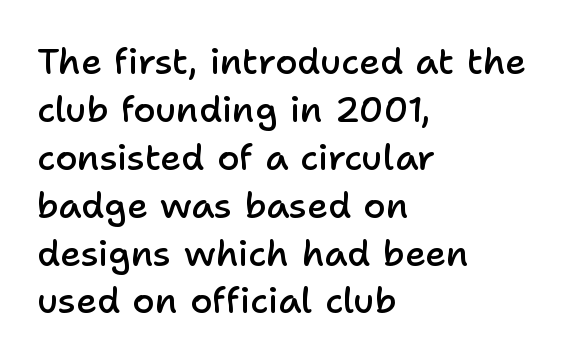
The image shows 36 px semibold sans-serif type, upright; set left-aligned, normal line spacing (1.33x), normal letter spacing, not underlined; low stroke contrast and a medium x-height.
